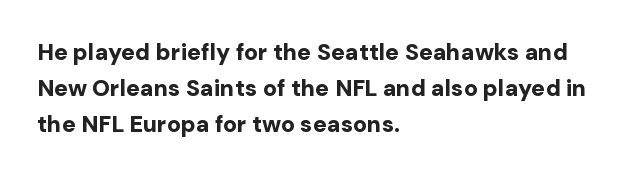
Notice how descenders clear the ascenders below comfortably — that's standard leading. The sample has been set heavy, in full bold. Italic? Not at all — the glyphs are vertical. A bare baseline throughout the passage. The rag falls on the right side of this text block. Inter-character spacing is left at the font's built-in metrics.
